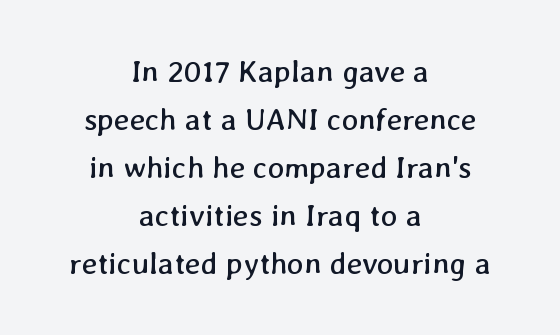
{"bold": "no", "weight": "regular", "width": "normal", "stroke_contrast": "low", "x_height": "medium", "monospaced": "no", "underline": "no", "align": "center", "line_spacing": "normal", "line_spacing_ratio": 1.55, "letter_spacing": "normal", "letter_spacing_em": 0.0, "glyph_px": 31}
